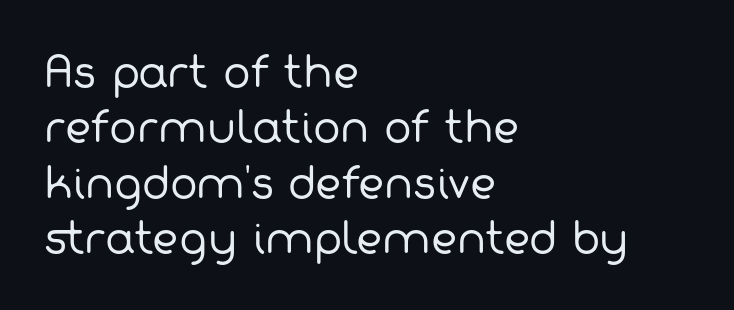
The image shows 41 px regular-weight sans-serif type; set left-aligned, normal line spacing (1.35x), normal letter spacing, not underlined; low stroke contrast and a medium x-height.
